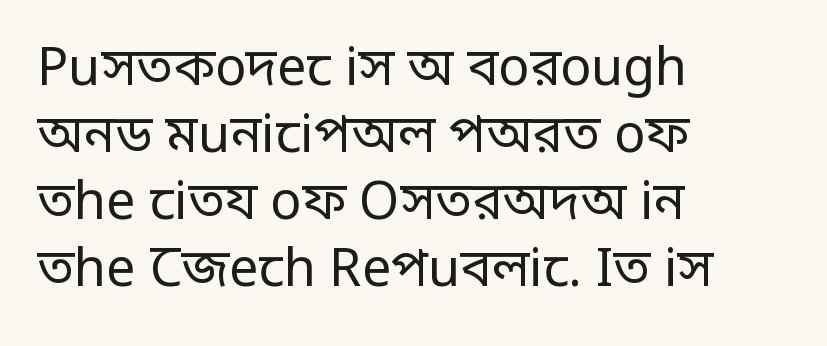
The image shows 52 px regular-weight, condensed sans-serif type, upright; set left-aligned, normal line spacing (1.29x), normal letter spacing, not underlined; low stroke contrast.
